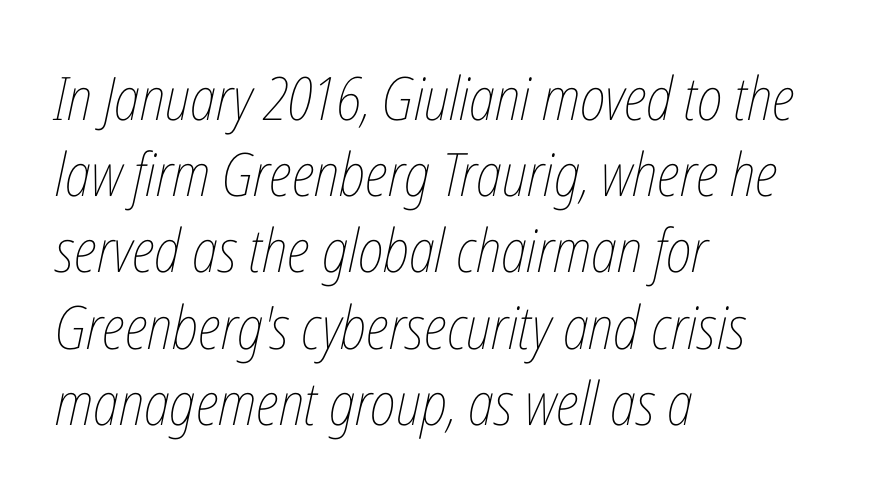
The image shows 60 px thin, condensed type, italic (leaning right); set left-aligned, normal line spacing (1.27x), normal letter spacing, not underlined; low stroke contrast and a medium x-height.
